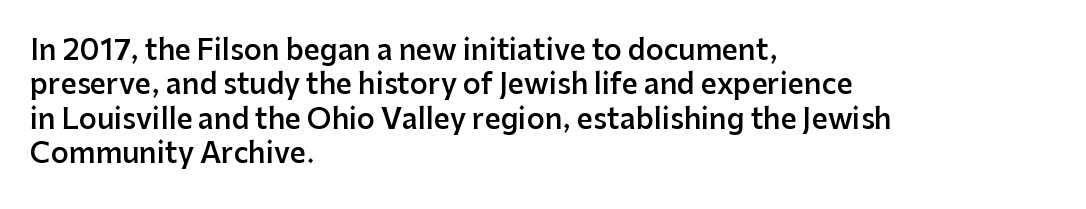
{"serif": "no", "italic": "no", "bold": "semi", "weight": "semibold", "width": "normal", "stroke_contrast": "low", "x_height": "medium", "monospaced": "no", "underline": "no", "align": "left", "line_spacing_ratio": 1.23, "letter_spacing": "normal", "letter_spacing_em": 0.0, "glyph_px": 28}
